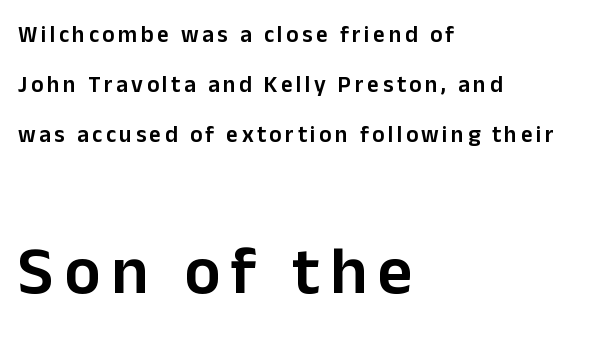
Line spacing here is loose. A student would notice the bottom passage is typeset larger than what precedes it. These lines are composed in type without serifs. A bit beefed up — I'd call it semibold rather than bold. Letters rest on an invisible, unmarked baseline.
